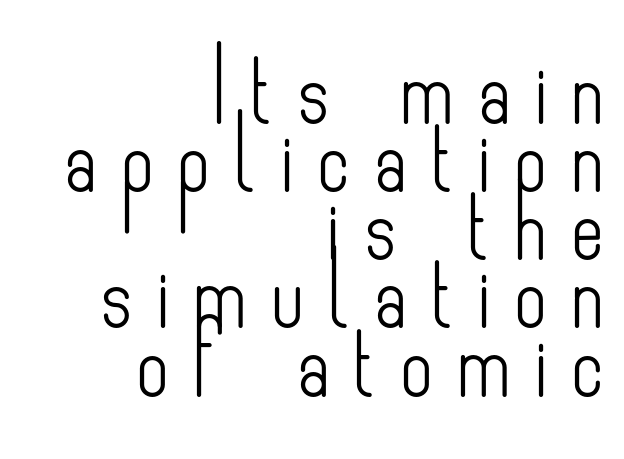
Q: Is the text bold? A: No.
Q: Is the text italic (slanted)? A: No, it is upright.
Q: Is the typeface a serif or a sans-serif typeface? A: Sans-serif.
Q: Is the text underlined? A: No.
Q: How is the paragraph aligned? A: Right-aligned.
Q: Is the spacing between letters normal or unusually wide? A: Unusually wide.
Q: Is the spacing between lines tight, normal or loose? A: Tight.
Q: Width (condensed, normal, or wide)? A: Condensed.
Q: Stroke contrast? A: Low.
Q: x-height? A: Small.
Q: Monospaced? A: No.
